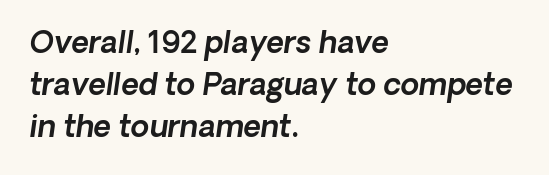
The image shows 30 px text type, italic (leaning right); set left-aligned, normal line spacing (1.4x), normal letter spacing, not underlined; a medium x-height.
